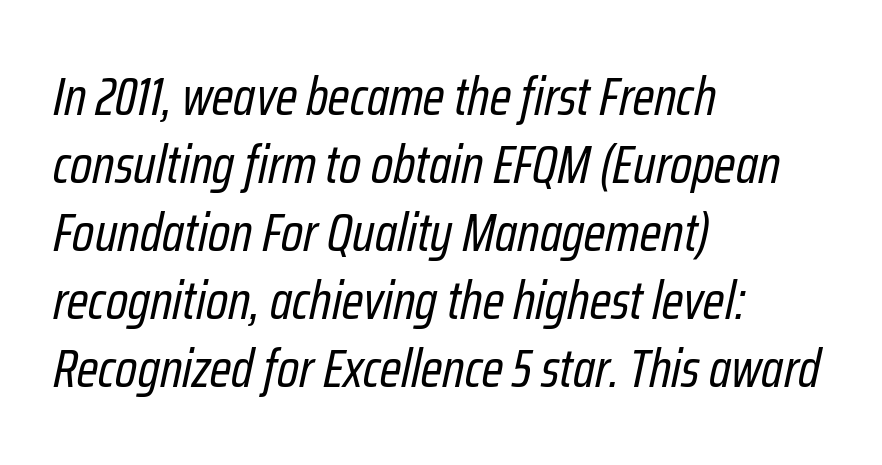
The image shows 54 px regular-weight, condensed type, italic (leaning right); set left-aligned, normal line spacing (1.26x), normal letter spacing, not underlined; low stroke contrast and a medium x-height.
